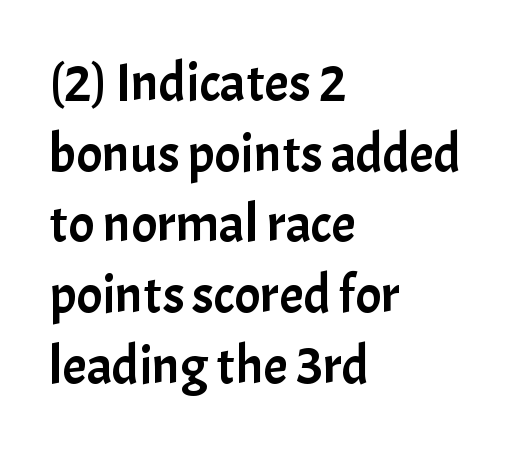
Font category for this specimen: sans-serif. Ascenders rise straight up at ninety degrees. The foot of each line stays bare and open. The face used here is rendered with its standard letterfit. Each line starts at the same left margin while the right side varies.
